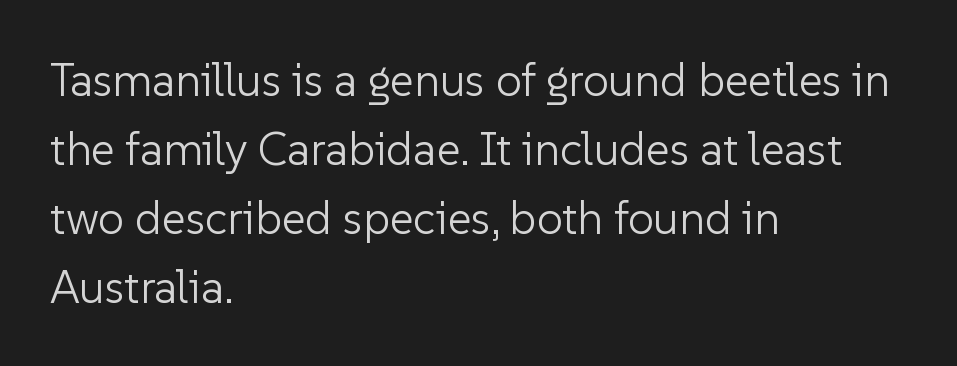
The baseline area is clear. Nothing heavy about these letters — not bold at all. Varying glyph widths throughout — classic text-font behaviour. Regarding serifs, this sample does without them.
